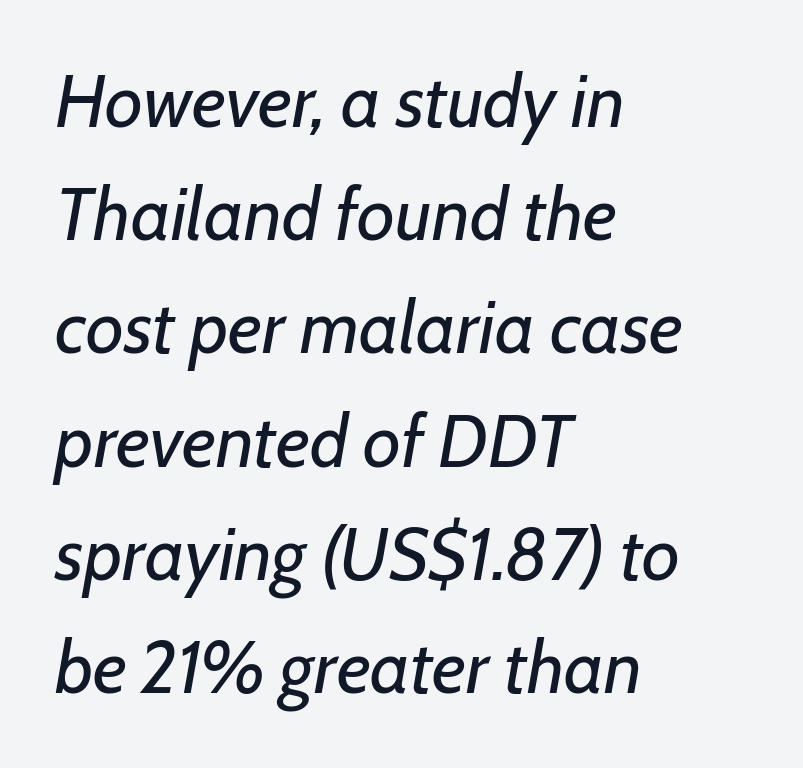
Q: Is the text bold? A: No.
Q: Is the text italic (slanted)? A: Yes, it leans right by about 7 degrees.
Q: Is the text underlined? A: No.
Q: How is the paragraph aligned? A: Left-aligned.
Q: Is the spacing between letters normal or unusually wide? A: Normal.
Q: Is the spacing between lines tight, normal or loose? A: Normal.
Q: Width (condensed, normal, or wide)? A: Normal.
Q: Stroke contrast? A: Low.
Q: x-height? A: Medium.
Q: Monospaced? A: No.
